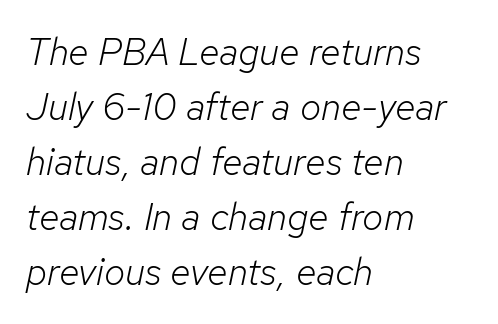
The image shows 38 px light type, italic (leaning right); set left-aligned, normal line spacing (1.45x), normal letter spacing, not underlined; low stroke contrast and a medium x-height.
